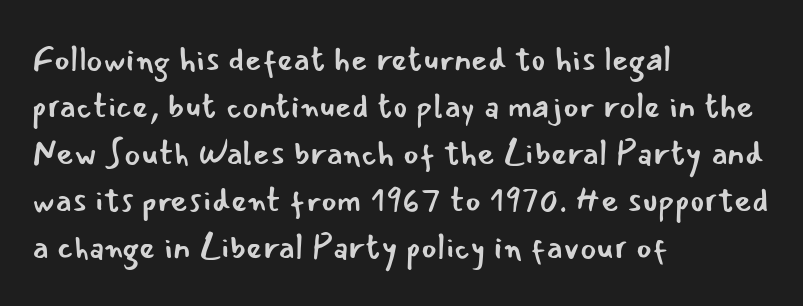
The image shows 34 px regular-weight sans-serif type, upright; set left-aligned, normal line spacing (1.38x), normal letter spacing, not underlined; low stroke contrast and a small x-height.
